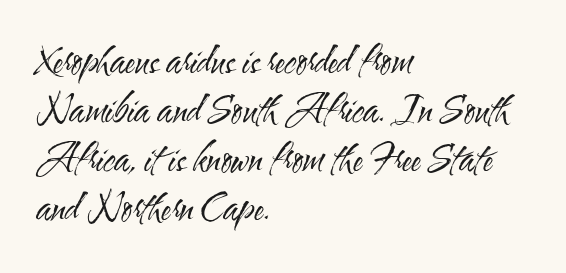
Quick note: underline off. No extra ink here — the face is not bold. Each letter keeps its own natural width here, so spacing adapts to shape. Here the glyphs are tracked normally, forming tight word shapes. Short and long lines alike share a common starting point at left.
